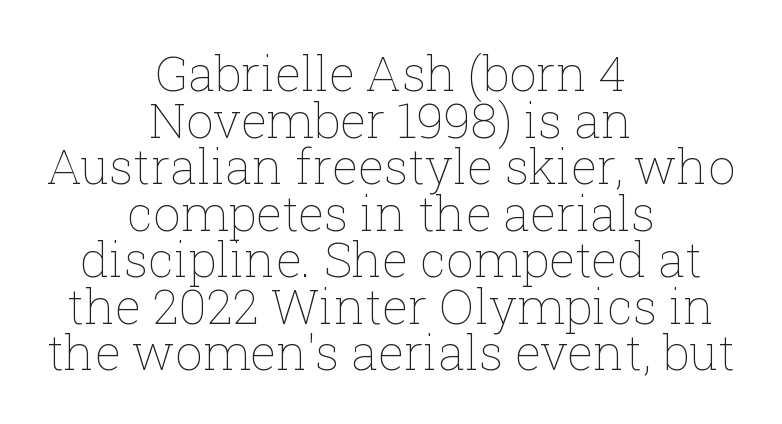
The image shows 49 px thin type, upright; set centered, tight line spacing (0.95x), normal letter spacing, not underlined; low stroke contrast and a medium x-height.
